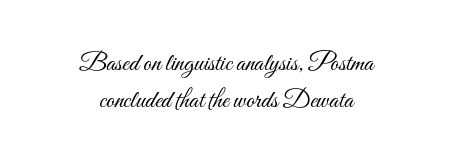
Weight class: somewhere from thin through regular. Caption: standard tracking, unaltered. Line starts and ends both wander, symmetrically. Clear beneath every line of the passage.
